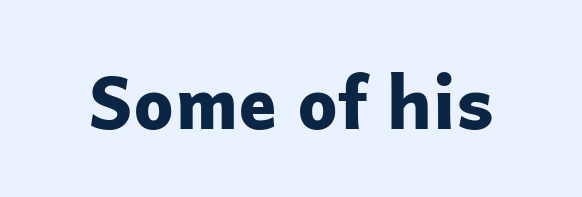
{"serif": "no", "italic": "no", "bold": "yes", "weight": "bold", "width": "normal", "stroke_contrast": "low", "x_height": "medium", "monospaced": "no", "underline": "no", "letter_spacing": "normal", "letter_spacing_em": 0.0, "glyph_px": 72}
